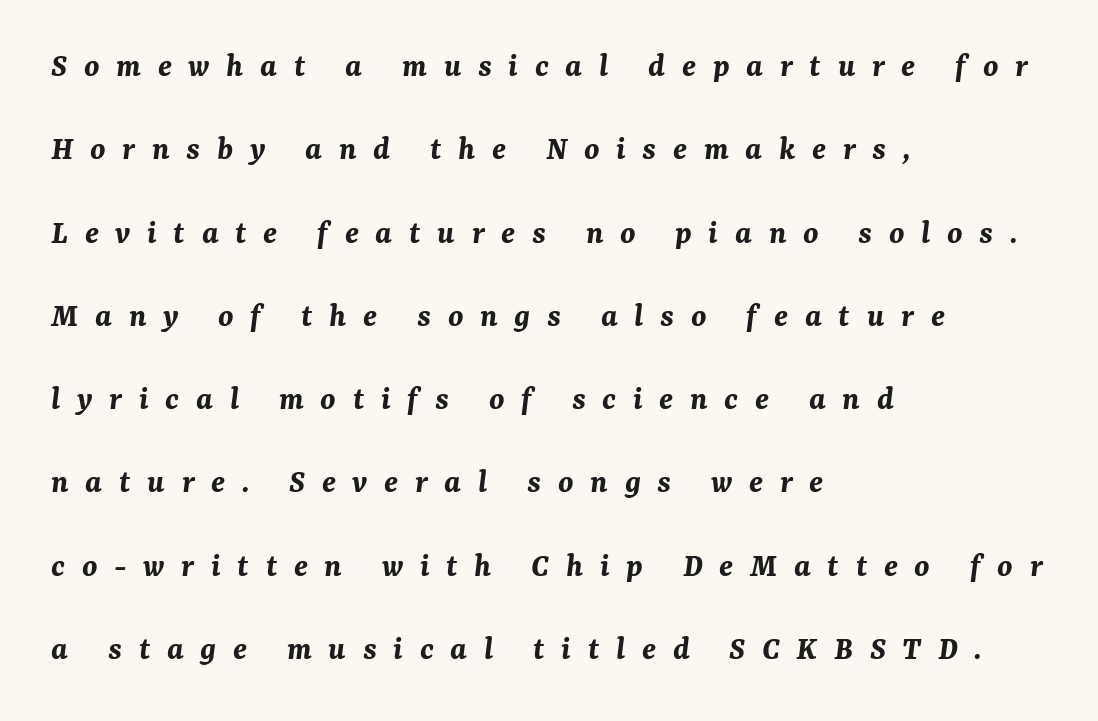
Q: Is the text bold? A: Yes.
Q: Is the text italic (slanted)? A: Yes, it leans right by about 7 degrees.
Q: Is the text underlined? A: No.
Q: How is the paragraph aligned? A: Left-aligned.
Q: Is the spacing between letters normal or unusually wide? A: Unusually wide.
Q: Is the spacing between lines tight, normal or loose? A: Loose.
Q: Width (condensed, normal, or wide)? A: Normal.
Q: Stroke contrast? A: Medium.
Q: x-height? A: Medium.
Q: Monospaced? A: No.
